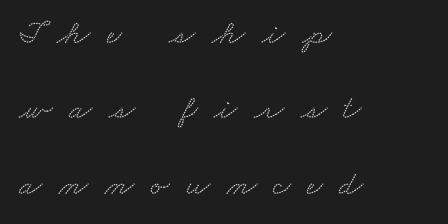
The image shows 34 px wide serif type; set left-aligned, loose line spacing (2.22x), unusually wide letter spacing (+0.49 em), not underlined; low stroke contrast and a small x-height.
